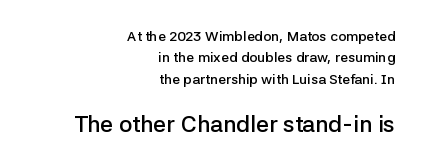
The second block has been scaled up relative to the first. Weight: semibold (demi). Honestly, there is no underline to notice here at all. The lines sit at an ordinary, default distance from one another.
